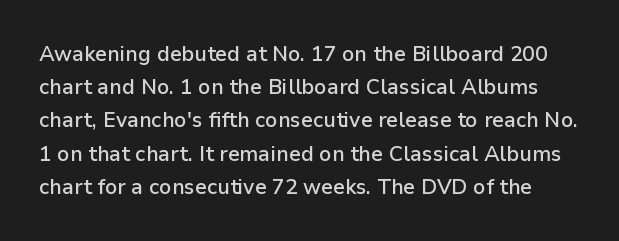
Quick note: underline off. Honestly, the row spacing looks completely unremarkable. Students, this is semibold: more ink than regular, less than bold. The passage shown has conventional tracking throughout. Posture: vertical.
